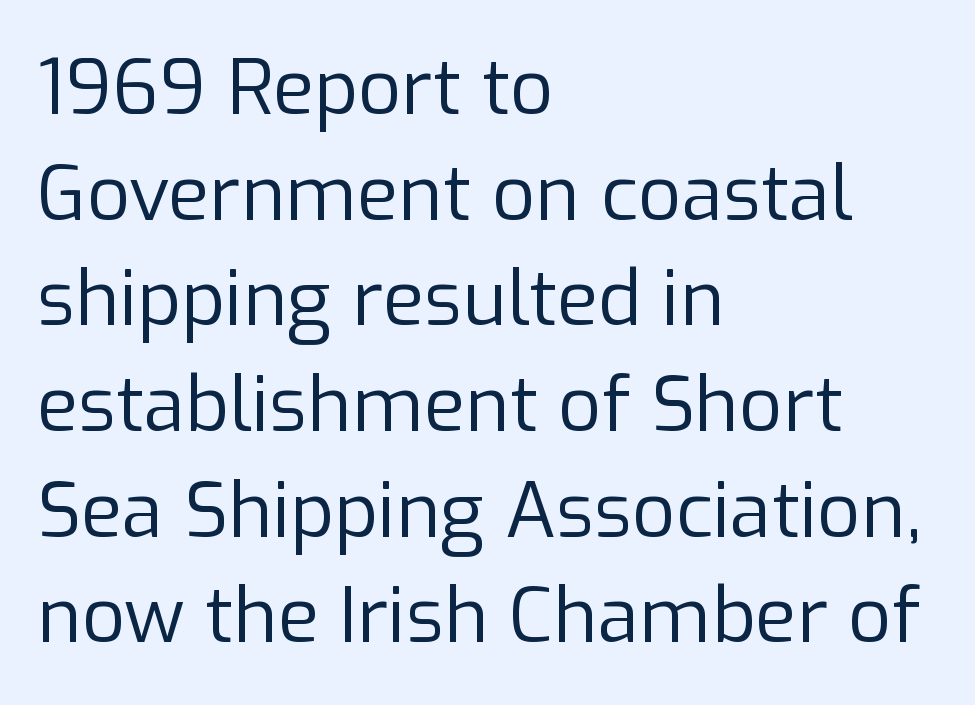
The image shows 76 px regular-weight sans-serif type, upright; set left-aligned, normal line spacing (1.39x), normal letter spacing, not underlined; low stroke contrast and a medium x-height.
